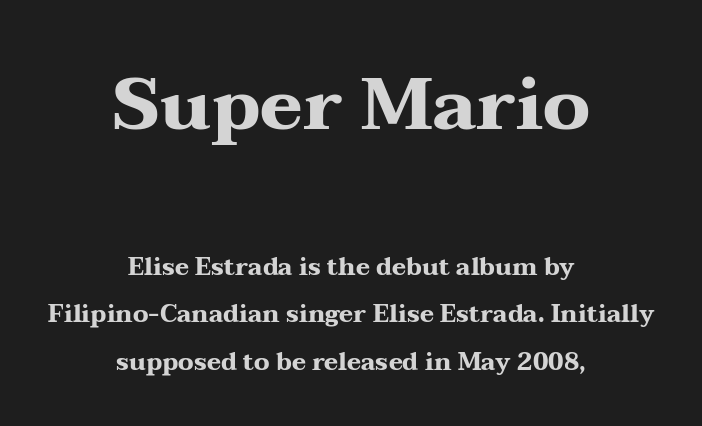
{"serif": "yes", "italic": "no", "bold": "yes", "weight": "heavy", "width": "wide", "stroke_contrast": "medium", "x_height": "medium", "monospaced": "no", "underline": "no", "align": "center", "line_spacing": "loose", "line_spacing_ratio": 1.98, "letter_spacing": "normal", "letter_spacing_em": 0.0, "larger_block": "first", "size_ratio": 3.04, "glyph_px": 73}
